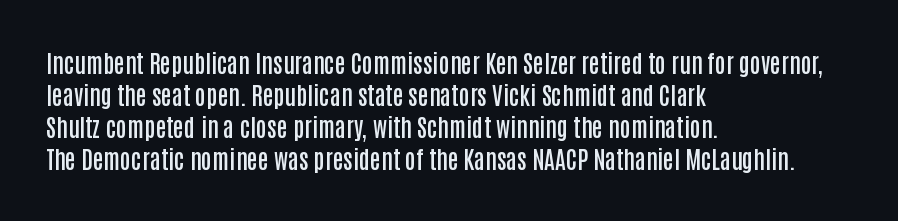
{"italic": "no", "bold": "semi", "underline": "no", "align": "left", "line_spacing": "normal", "line_spacing_ratio": 1.34, "letter_spacing": "normal", "letter_spacing_em": 0.0, "glyph_px": 24}
